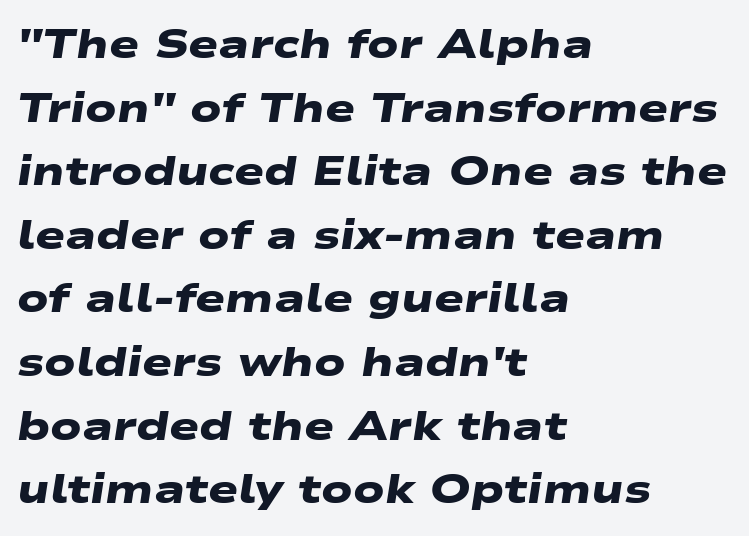
{"serif": "no", "bold": "yes", "weight": "heavy", "width": "wide", "stroke_contrast": "low", "x_height": "medium", "monospaced": "no", "underline": "no", "align": "left", "line_spacing": "normal", "line_spacing_ratio": 1.59, "letter_spacing": "normal", "letter_spacing_em": 0.0, "glyph_px": 40}
